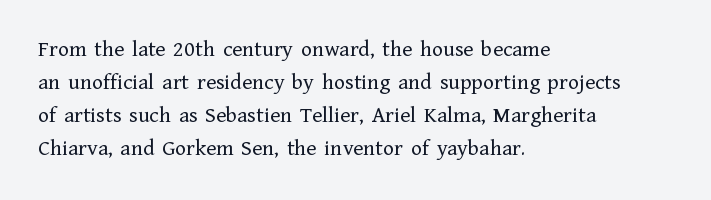
Honestly, the row spacing looks completely unremarkable. Caption: face not bold, strokes unweighted. Posture: vertical. This rendering features lettering with no underline. The setting favours the left margin, as ordinary paragraphs usually do.
